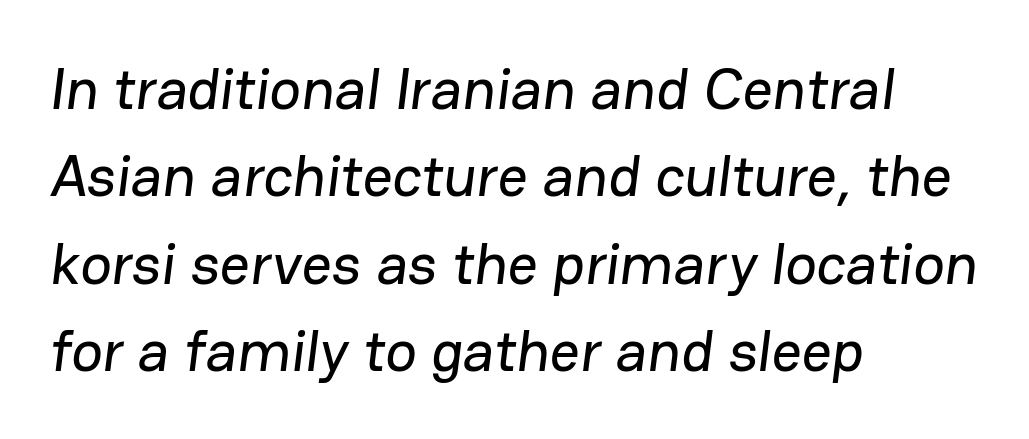
Q: Is the typeface a serif or a sans-serif typeface? A: Sans-serif.
Q: Is the text underlined? A: No.
Q: How is the paragraph aligned? A: Left-aligned.
Q: Is the spacing between letters normal or unusually wide? A: Normal.
Q: Is the spacing between lines tight, normal or loose? A: Normal.
Q: Width (condensed, normal, or wide)? A: Normal.
Q: Stroke contrast? A: Low.
Q: x-height? A: Medium.
Q: Monospaced? A: No.
